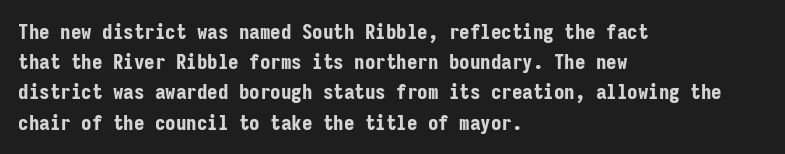
Q: Is the text bold? A: Yes.
Q: Is the text italic (slanted)? A: No, it is upright.
Q: Is the text underlined? A: No.
Q: How is the paragraph aligned? A: Left-aligned.
Q: Is the spacing between letters normal or unusually wide? A: Normal.
Q: Is the spacing between lines tight, normal or loose? A: Normal.
